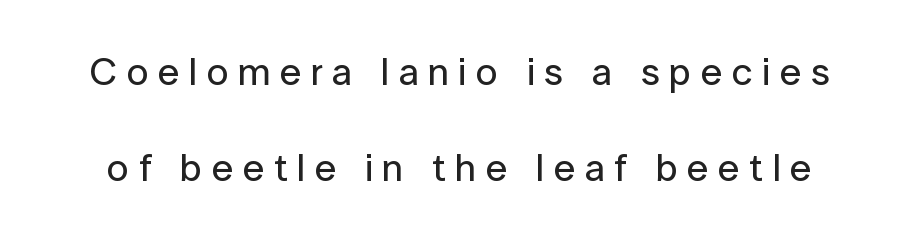
The image shows 39 px sans-serif type, upright; set loose line spacing (2.47x), unusually wide letter spacing (+0.24 em), not underlined; low stroke contrast and a medium x-height.
